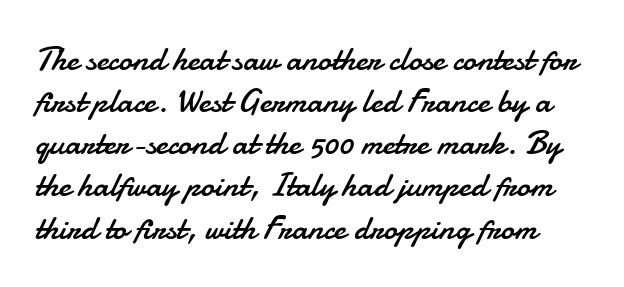
{"serif": "no", "bold": "no", "weight": "regular", "width": "normal", "stroke_contrast": "low", "x_height": "small", "monospaced": "no", "underline": "no", "line_spacing_ratio": 1.24, "letter_spacing": "normal", "letter_spacing_em": 0.0, "glyph_px": 34}
